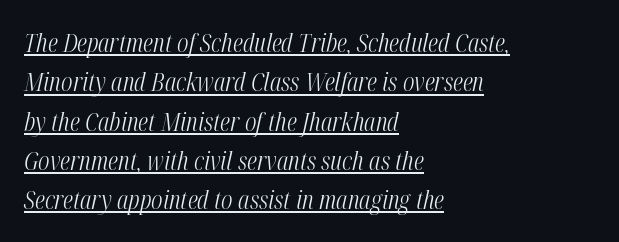
{"italic": "yes", "lean": "right", "slant_degrees": 12, "bold": "no", "underline": "yes", "align": "left", "line_spacing": "normal", "line_spacing_ratio": 1.51, "letter_spacing": "normal", "letter_spacing_em": 0.0, "glyph_px": 26}
